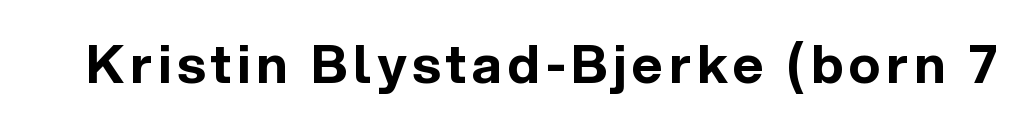
The image shows 53 px bold sans-serif type, upright; set not underlined; a medium x-height.
